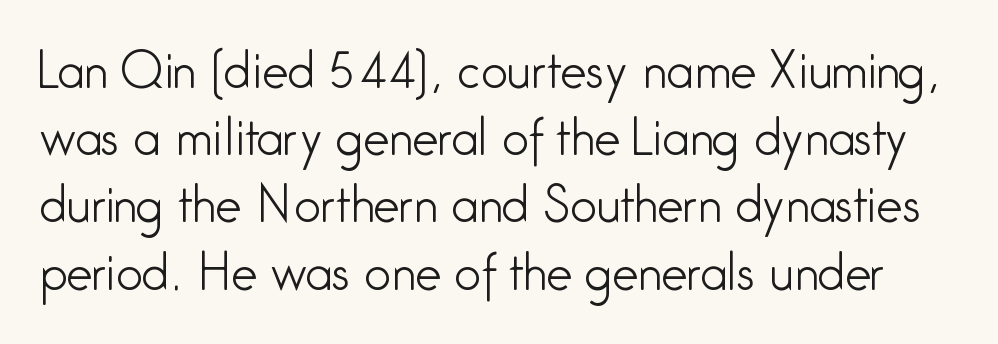
Q: Is the text bold? A: No.
Q: Is the text italic (slanted)? A: No, it is upright.
Q: Is the typeface a serif or a sans-serif typeface? A: Sans-serif.
Q: Is the text underlined? A: No.
Q: Is the spacing between letters normal or unusually wide? A: Normal.
Q: Is the spacing between lines tight, normal or loose? A: Normal.
Q: Width (condensed, normal, or wide)? A: Condensed.
Q: Stroke contrast? A: Low.
Q: x-height? A: Medium.
Q: Monospaced? A: No.
